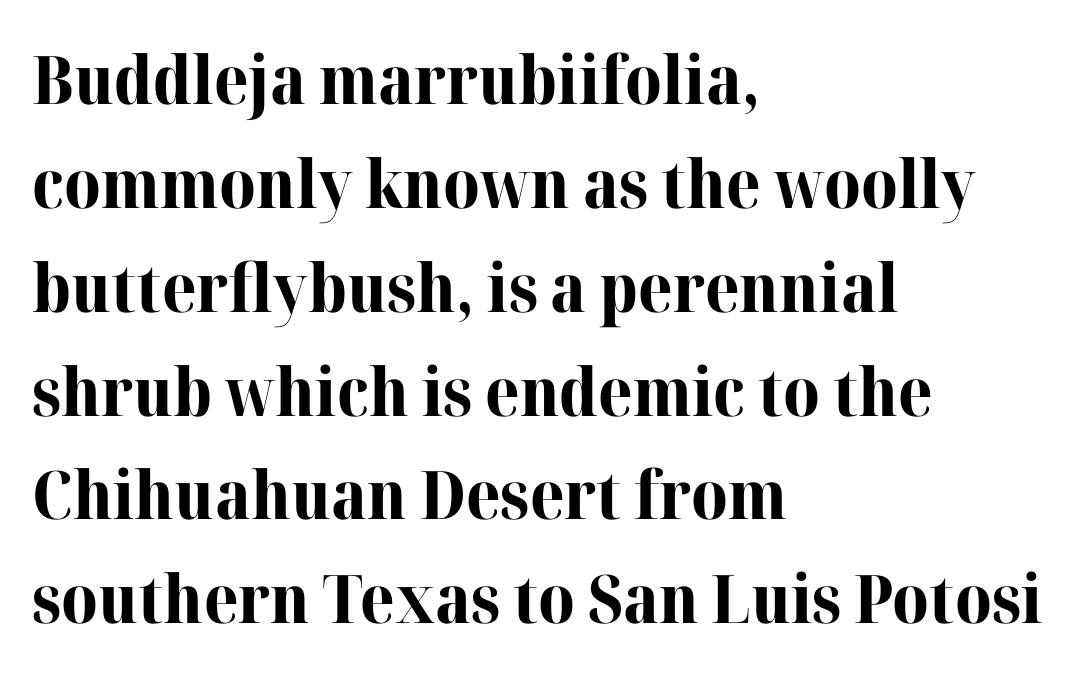
The image shows 67 px bold serif type, upright; set left-aligned, normal line spacing (1.55x), normal letter spacing, not underlined; high stroke contrast and a medium x-height.
